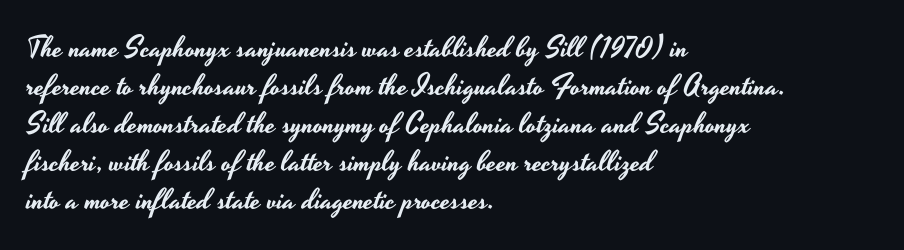
{"serif": "no", "width": "wide", "stroke_contrast": "low", "x_height": "small", "monospaced": "no", "underline": "no", "align": "left", "line_spacing": "normal", "line_spacing_ratio": 1.31, "letter_spacing": "normal", "letter_spacing_em": 0.0, "glyph_px": 29}
